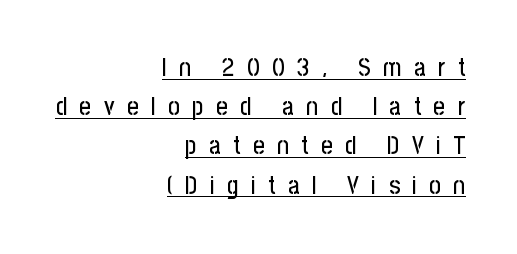
This sample uses expanded letter spacing, leaving extra air between glyphs. Posture: upright roman. Emphasis is given by a line drawn under the lettering. One glance says typical: line gaps are just what's usual. Line ends are locked; line starts wander.
